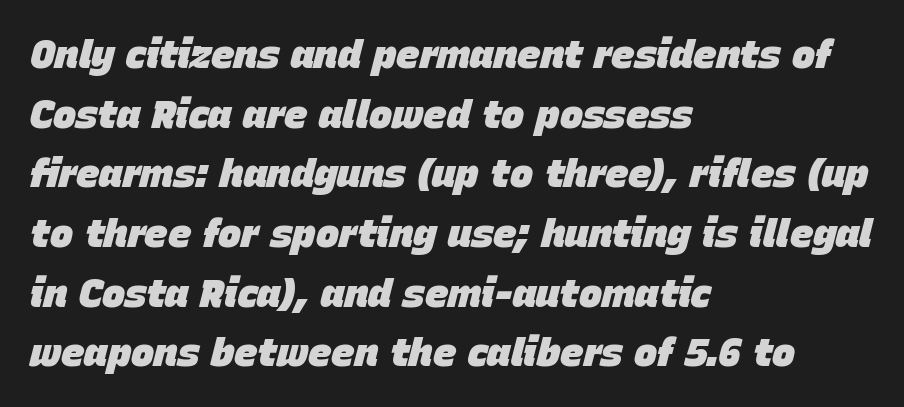
Q: Is the text bold? A: Yes.
Q: Is the text italic (slanted)? A: Yes, it leans right by about 15 degrees.
Q: Is the text underlined? A: No.
Q: How is the paragraph aligned? A: Left-aligned.
Q: Is the spacing between letters normal or unusually wide? A: Normal.
Q: Is the spacing between lines tight, normal or loose? A: Normal.
Q: Width (condensed, normal, or wide)? A: Normal.
Q: Stroke contrast? A: Low.
Q: x-height? A: Large.
Q: Monospaced? A: No.
